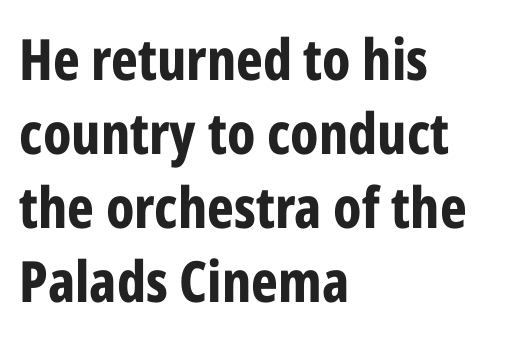
The image shows 57 px bold, condensed sans-serif type, upright; set left-aligned, normal line spacing (1.3x), normal letter spacing, not underlined; low stroke contrast and a medium x-height.
